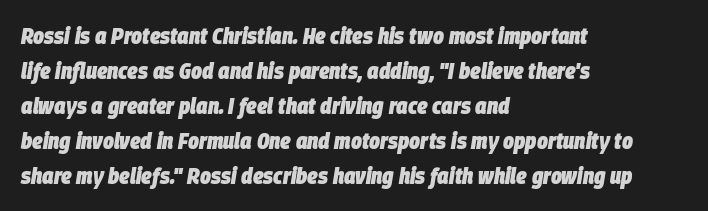
A normal amount of white space separates one row of letters from the next. Compared with a centered layout, this one pins lines to the left instead. Heavy, bold letterforms. Each row of text sits above clean, open space.
